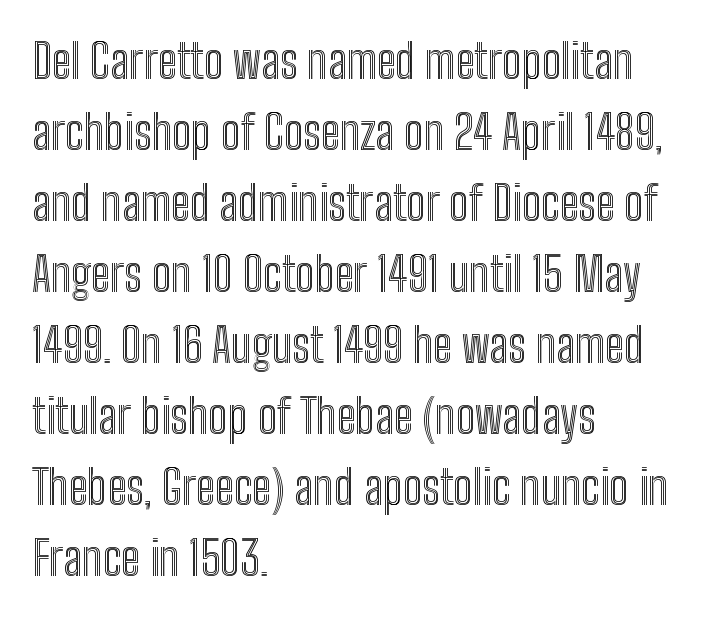
{"italic": "no", "width": "condensed", "x_height": "medium", "monospaced": "no", "underline": "no", "align": "left", "line_spacing": "normal", "line_spacing_ratio": 1.51, "letter_spacing": "normal", "letter_spacing_em": 0.0, "glyph_px": 47}
